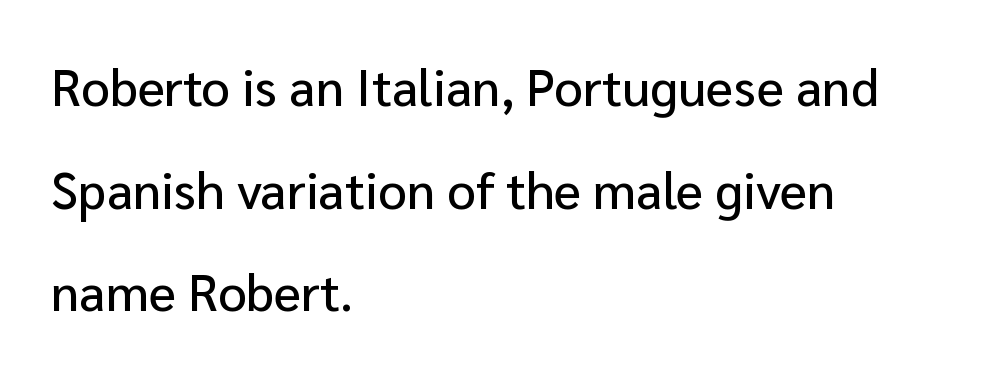
{"serif": "no", "italic": "no", "width": "normal", "stroke_contrast": "low", "x_height": "medium", "monospaced": "no", "underline": "no", "align": "left", "line_spacing": "loose", "line_spacing_ratio": 2.01, "letter_spacing": "normal", "letter_spacing_em": 0.0, "glyph_px": 51}
